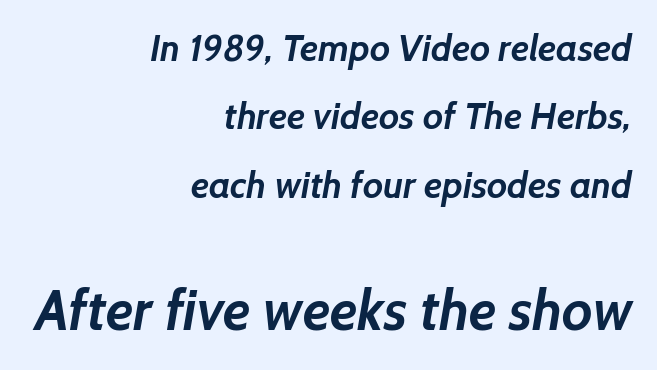
The image shows 56 px semibold sans-serif type; set right-aligned, line spacing 1.85x, normal letter spacing, not underlined; the second (bottom) block is 1.51x larger; low stroke contrast and a medium x-height.
